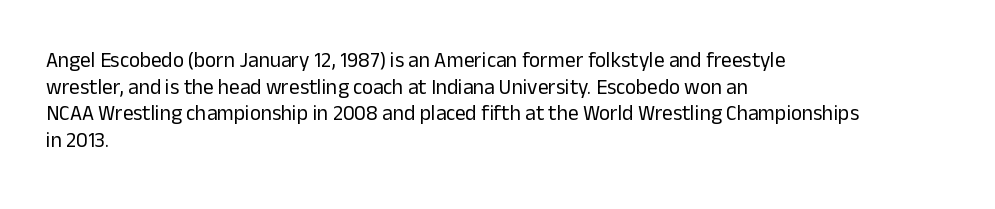
Summary of weight: not heavy and not bold. The vertical gap from one line to the next is medium. The type is set solid horizontally, with unmodified tracking. No italicization has been applied; the sample stays upright. The paragraph shown leans on its left margin. The gap between lines stays unmarked.
